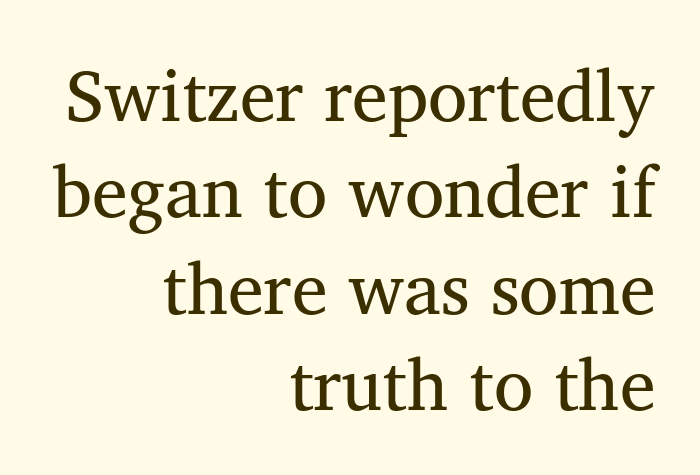
The image shows 72 px regular-weight serif type, upright; set right-aligned, normal line spacing (1.34x), normal letter spacing, not underlined; medium stroke contrast and a medium x-height.
